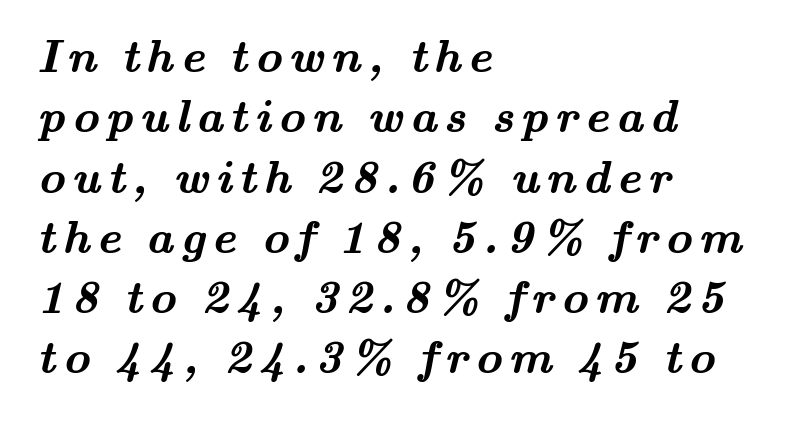
Think of a printed novel: that variable character pitch is what you see here. The designer went with a serif here, giving each stem small feet. The zone under the glyphs is completely vacant. If you measured baseline to baseline, you'd find a middling distance. Casual observation: everything's shoved over to the left.
